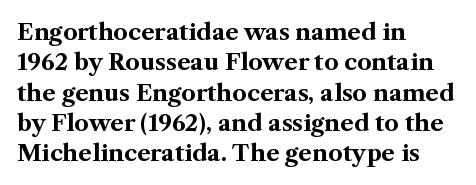
Q: Is the text bold? A: Yes.
Q: Is the text italic (slanted)? A: No, it is upright.
Q: Is the text underlined? A: No.
Q: How is the paragraph aligned? A: Left-aligned.
Q: Is the spacing between letters normal or unusually wide? A: Normal.
Q: Is the spacing between lines tight, normal or loose? A: Normal.
